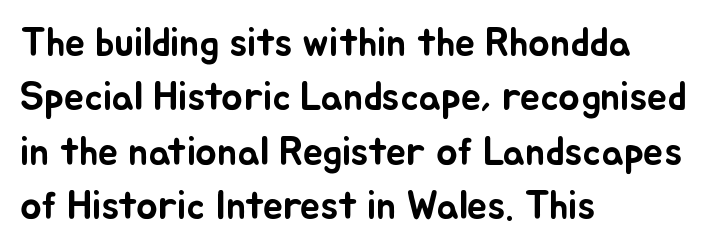
{"italic": "no", "width": "normal", "stroke_contrast": "low", "x_height": "small", "monospaced": "no", "underline": "no", "align": "left", "line_spacing": "normal", "line_spacing_ratio": 1.36, "letter_spacing": "normal", "letter_spacing_em": 0.0, "glyph_px": 40}
